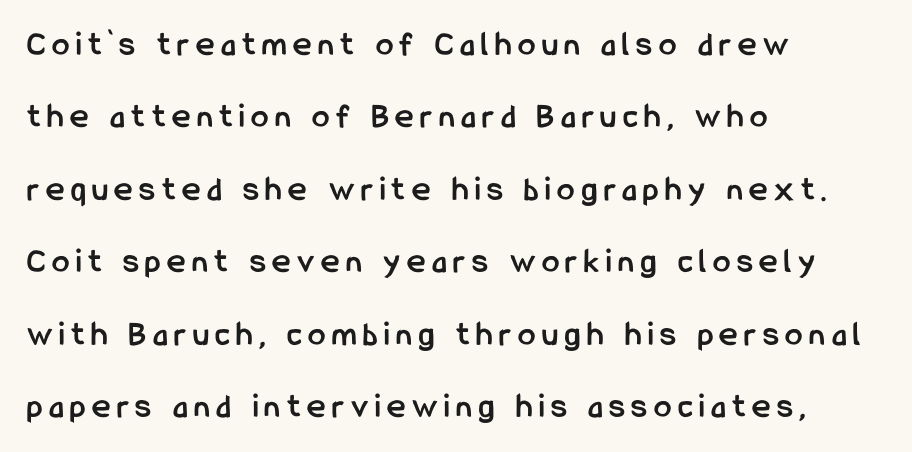
It's the straight-up-and-down kind of type. Spacing verdict: proportional, widths tailored to each character. The block of text is sparse from top to bottom, with ample space between rows. Line starts are locked; line ends wander. The passage shown is emphatically bold. The space directly below the letters is spotless.
